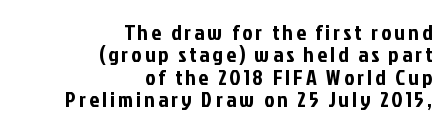
Compared with typical paragraphs, the rows here are closer together. Teacher's note: observe the even right margin — that is flush-right alignment. Do the letters lean? They stand straight. Just letters on the line, the space beneath them empty.
